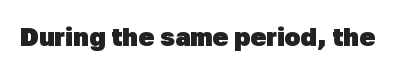
Set as a true bold cut, around the 700 mark. No word sits above an underline. Nothing unusual about the tracking: characters are spaced as the font intends.
